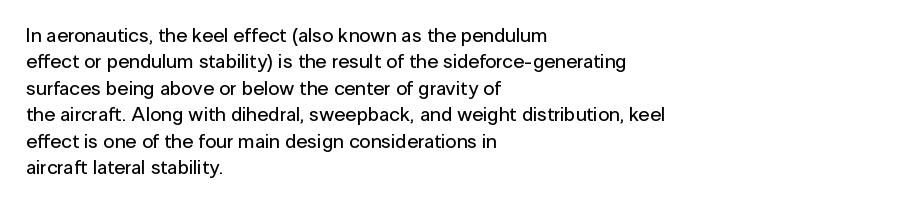
{"italic": "no", "underline": "no", "align": "left", "line_spacing": "normal", "line_spacing_ratio": 1.32, "letter_spacing": "normal", "letter_spacing_em": 0.0, "glyph_px": 20}
